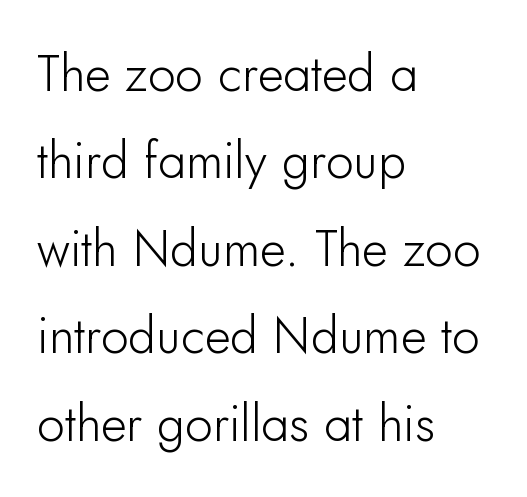
{"serif": "no", "italic": "no", "width": "normal", "stroke_contrast": "low", "x_height": "small", "monospaced": "no", "underline": "no", "align": "left", "line_spacing_ratio": 1.75, "letter_spacing": "normal", "letter_spacing_em": 0.0, "glyph_px": 50}
